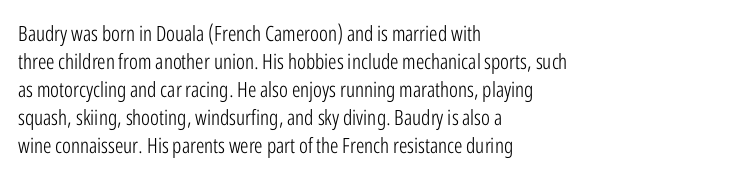
The paragraph has a hard left edge and a soft right edge. Rows of type keep a routine distance in the vertical direction. The letters sit at their default tracking, neither squeezed nor spread. Posture: vertical.
